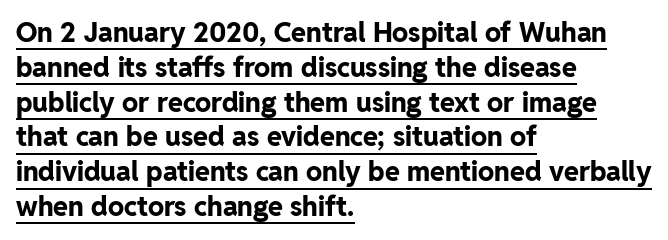
The image shows 27 px bold type, upright; set left-aligned, normal line spacing (1.29x), normal letter spacing, underlined.
